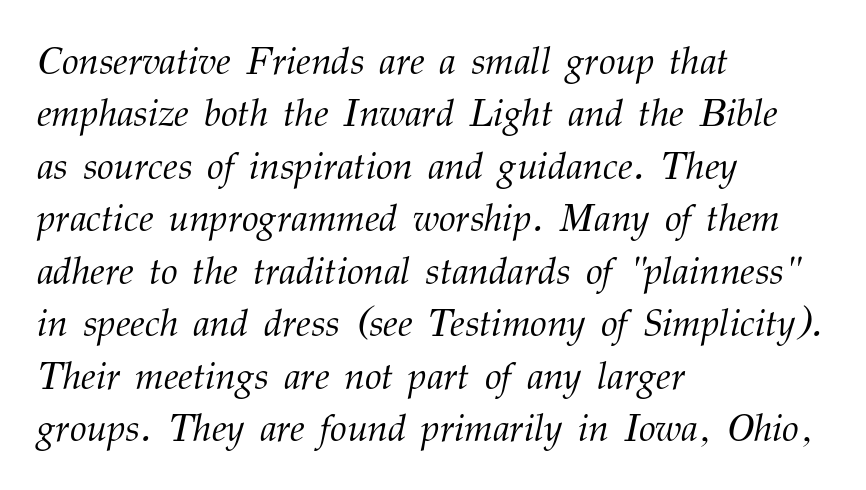
The image shows 38 px light serif type, italic (leaning right); set left-aligned, normal line spacing (1.38x), normal letter spacing, not underlined; medium stroke contrast and a medium x-height.
